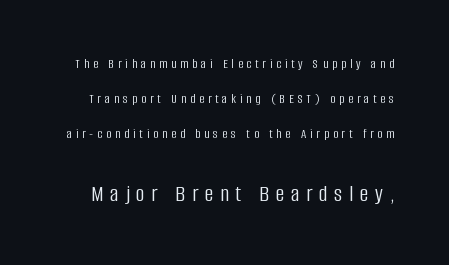
The image shows 24 px text type, upright; set loose line spacing (2.5x), unusually wide letter spacing (+0.28 em), not underlined; the second (bottom) block is 1.71x larger.
